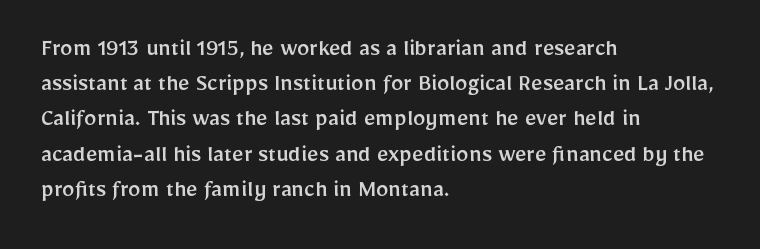
The image shows 25 px text type, upright; set left-aligned, normal line spacing (1.41x), normal letter spacing, not underlined.
